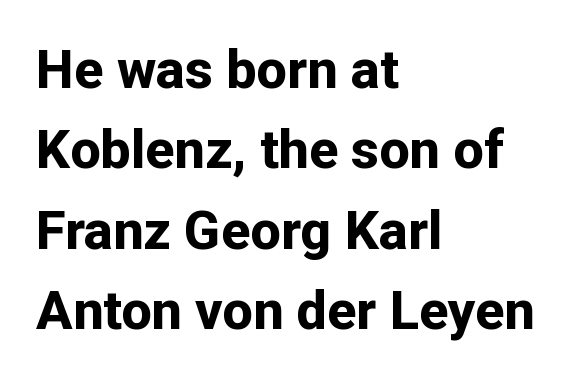
Q: Is the text bold? A: Yes.
Q: Is the text italic (slanted)? A: No, it is upright.
Q: Is the typeface a serif or a sans-serif typeface? A: Sans-serif.
Q: Is the text underlined? A: No.
Q: How is the paragraph aligned? A: Left-aligned.
Q: Is the spacing between letters normal or unusually wide? A: Normal.
Q: Is the spacing between lines tight, normal or loose? A: Normal.
Q: Width (condensed, normal, or wide)? A: Normal.
Q: Stroke contrast? A: Low.
Q: x-height? A: Medium.
Q: Monospaced? A: No.
